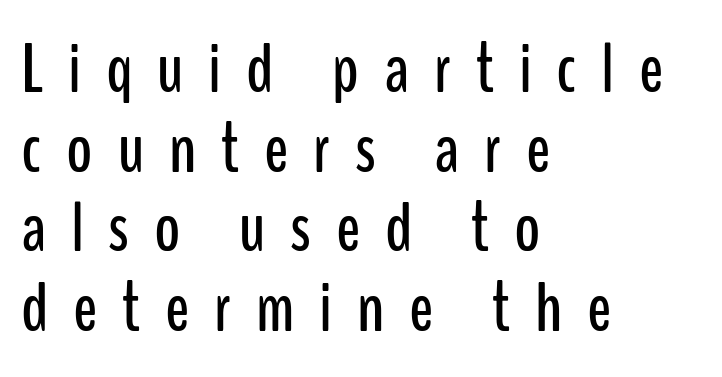
Someone cranked the tracking dial way up on this one. The passage shown is typed in a proportional face where columns would drift. These lines huddle together more closely than default settings would place them. You can tell it's not italic because the verticals are truly vertical. Nobody drew a line under any word here.
